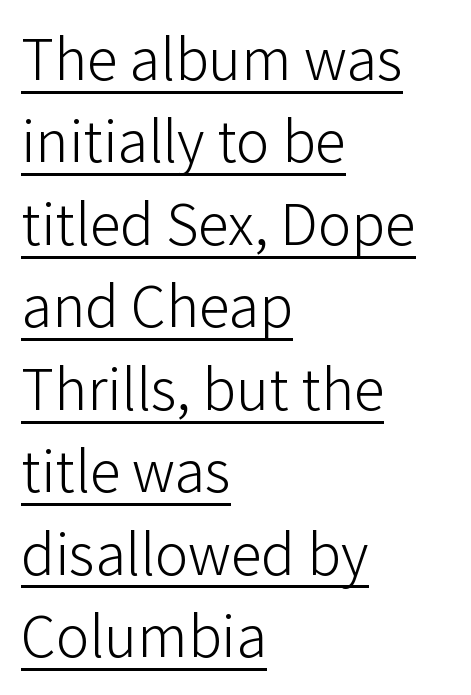
Q: Is the text bold? A: No.
Q: Is the text italic (slanted)? A: No, it is upright.
Q: Is the typeface a serif or a sans-serif typeface? A: Sans-serif.
Q: Is the text underlined? A: Yes.
Q: How is the paragraph aligned? A: Left-aligned.
Q: Is the spacing between letters normal or unusually wide? A: Normal.
Q: Is the spacing between lines tight, normal or loose? A: Normal.
Q: Width (condensed, normal, or wide)? A: Normal.
Q: Stroke contrast? A: Low.
Q: x-height? A: Medium.
Q: Monospaced? A: No.
